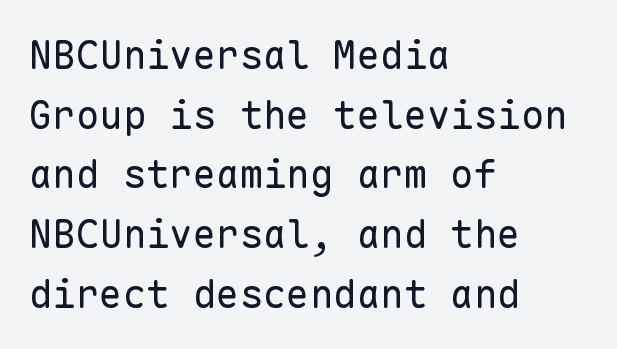
{"serif": "no", "italic": "no", "bold": "no", "weight": "regular", "width": "normal", "stroke_contrast": "low", "x_height": "medium", "monospaced": "yes", "underline": "no", "align": "left", "line_spacing": "normal", "line_spacing_ratio": 1.53, "letter_spacing": "normal", "letter_spacing_em": 0.0, "glyph_px": 39}
